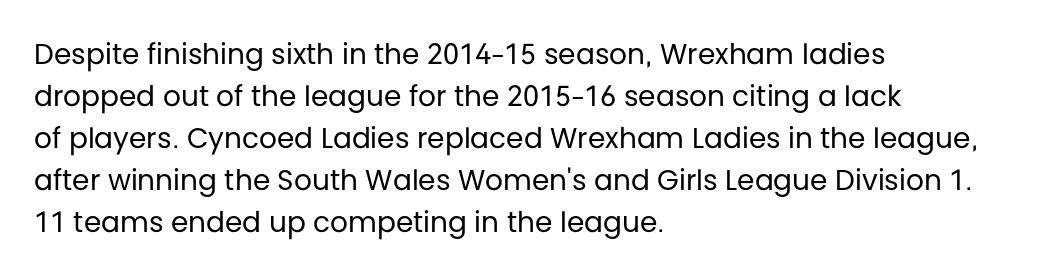
The image shows 28 px regular-weight sans-serif type, upright; set left-aligned, normal line spacing (1.5x), normal letter spacing, not underlined; low stroke contrast and a large x-height.
